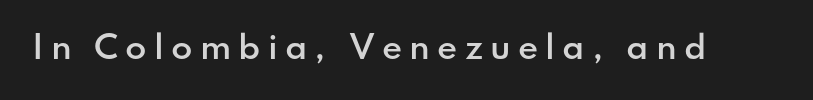
Q: Is the text bold? A: Semi-bold.
Q: Is the text italic (slanted)? A: No, it is upright.
Q: Is the typeface a serif or a sans-serif typeface? A: Sans-serif.
Q: Is the text underlined? A: No.
Q: Is the spacing between letters normal or unusually wide? A: Unusually wide.
Q: Width (condensed, normal, or wide)? A: Normal.
Q: Stroke contrast? A: Low.
Q: x-height? A: Small.
Q: Monospaced? A: No.
